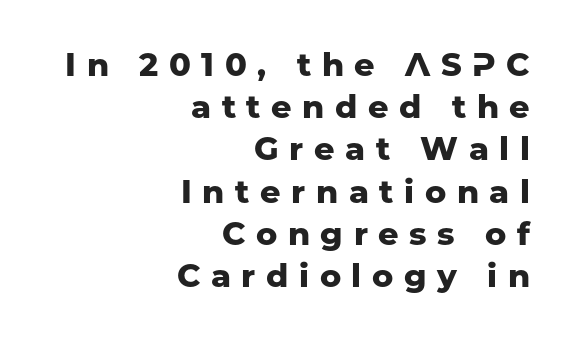
Q: Is the text bold? A: Yes.
Q: Is the text italic (slanted)? A: No, it is upright.
Q: Is the typeface a serif or a sans-serif typeface? A: Sans-serif.
Q: Is the text underlined? A: No.
Q: How is the paragraph aligned? A: Right-aligned.
Q: Is the spacing between letters normal or unusually wide? A: Unusually wide.
Q: Is the spacing between lines tight, normal or loose? A: Normal.
Q: Width (condensed, normal, or wide)? A: Normal.
Q: Stroke contrast? A: Low.
Q: x-height? A: Medium.
Q: Monospaced? A: No.
